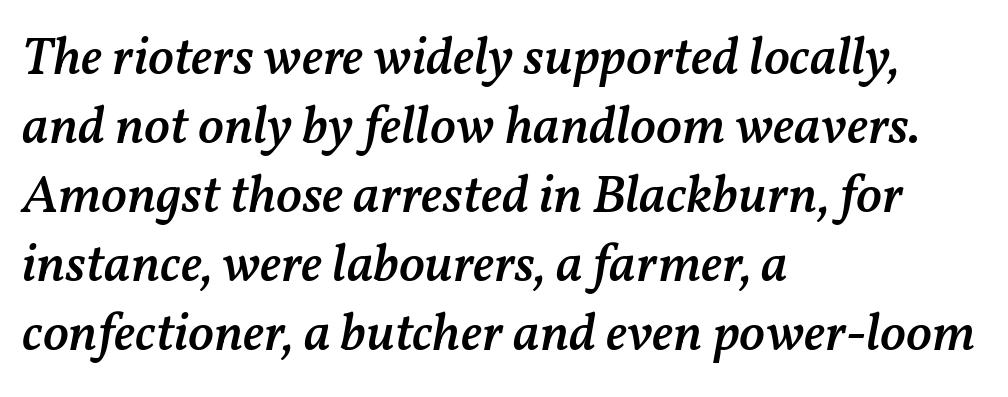
You could call the tracking neutral — neither tight nor loose. The ragged edge is on the right, which tells us the setting is flush left. Every letter is mildly thick-stroked: semibold rather than bold. Letters rest on an invisible, unmarked baseline. Think of a printed novel: that variable character pitch is what you see here. Line spacing here is normal.
